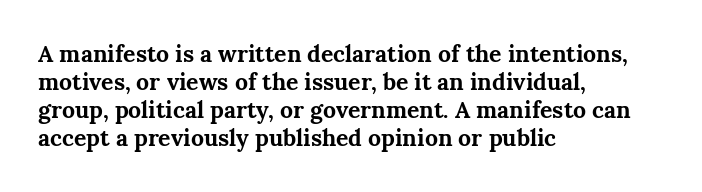
The image shows 23 px bold type, upright; set left-aligned, line spacing 1.22x, normal letter spacing, not underlined.
